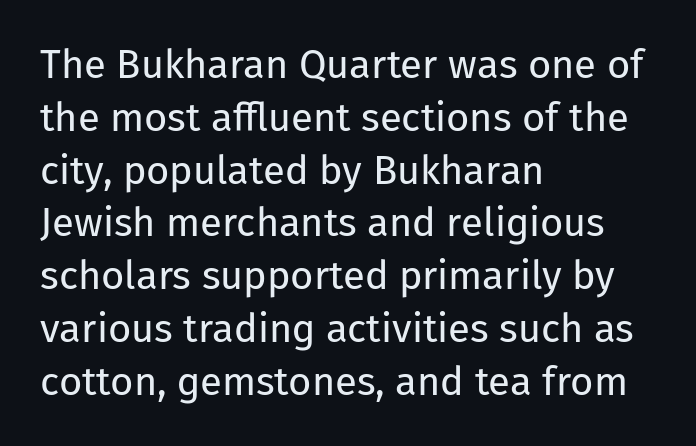
{"serif": "no", "italic": "no", "bold": "no", "weight": "regular", "width": "normal", "stroke_contrast": "low", "x_height": "medium", "monospaced": "no", "underline": "no", "align": "left", "line_spacing": "normal", "line_spacing_ratio": 1.32, "letter_spacing": "normal", "letter_spacing_em": 0.0, "glyph_px": 40}
